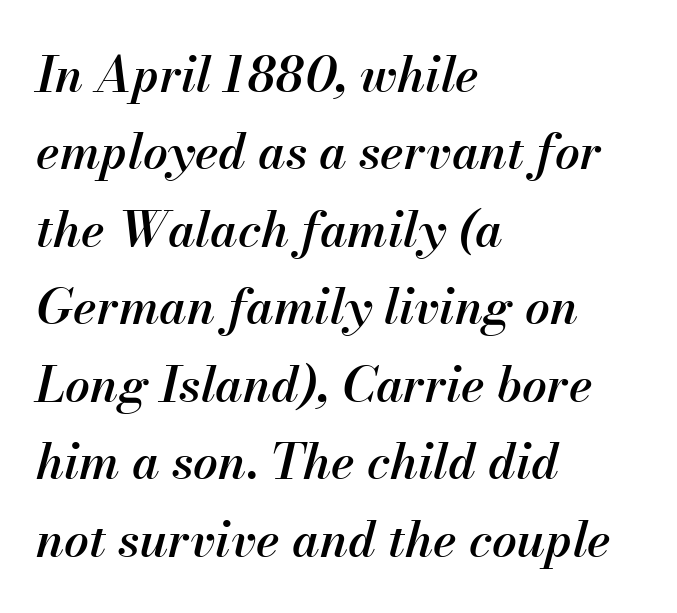
The image shows 49 px semibold type, italic (leaning right); set left-aligned, normal line spacing (1.58x), normal letter spacing, not underlined; medium stroke contrast and a small x-height.
